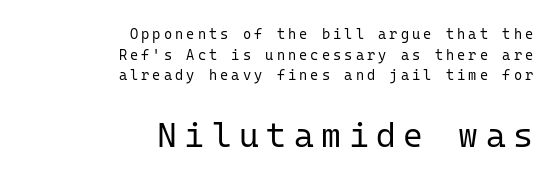
The image shows 34 px regular-weight sans-serif type, upright, monospaced; set right-aligned, normal line spacing (1.47x), unusually wide letter spacing (+0.22 em), not underlined; the second (bottom) block is 2.43x larger; low stroke contrast and a medium x-height.
